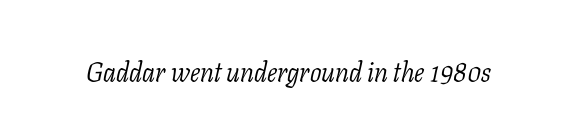
The image shows 27 px text type, italic (leaning right); set normal letter spacing, not underlined.
